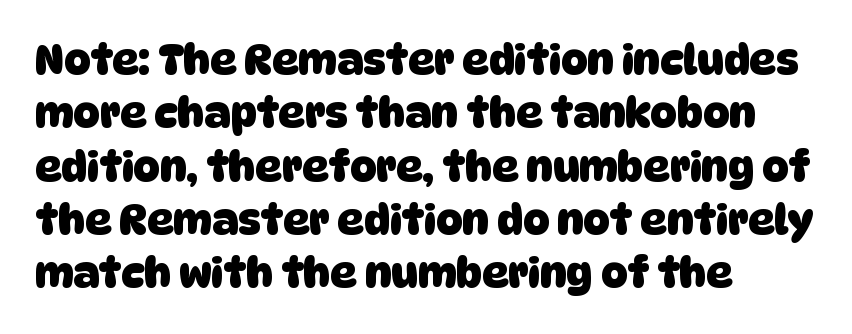
The image shows 41 px heavy sans-serif type; set left-aligned, normal line spacing (1.3x), normal letter spacing, not underlined; low stroke contrast and a large x-height.
